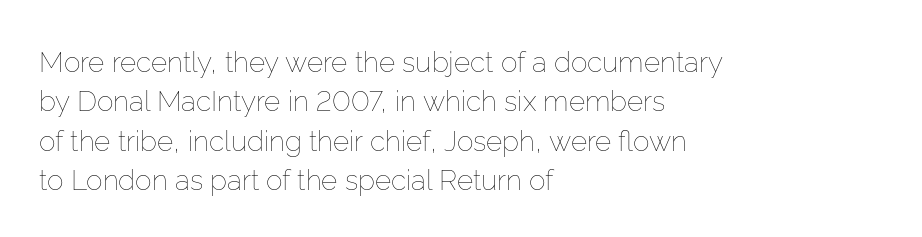
{"italic": "no", "bold": "no", "weight": "thin", "width": "normal", "stroke_contrast": "low", "x_height": "medium", "monospaced": "no", "underline": "no", "align": "left", "line_spacing": "normal", "line_spacing_ratio": 1.41, "letter_spacing": "normal", "letter_spacing_em": 0.0, "glyph_px": 28}
